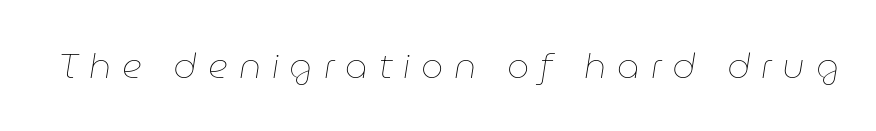
Q: Is the text bold? A: No.
Q: Is the text italic (slanted)? A: Yes, it leans right by about 9 degrees.
Q: Is the text underlined? A: No.
Q: Is the spacing between letters normal or unusually wide? A: Unusually wide.
Q: Width (condensed, normal, or wide)? A: Normal.
Q: Stroke contrast? A: Low.
Q: x-height? A: Medium.
Q: Monospaced? A: No.
